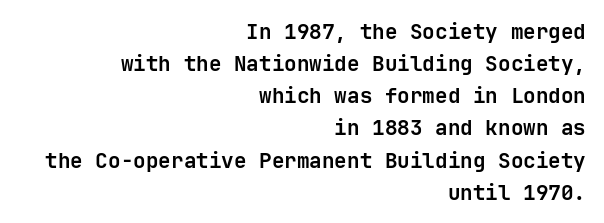
Q: Is the text bold? A: Yes.
Q: Is the text italic (slanted)? A: No, it is upright.
Q: Is the text underlined? A: No.
Q: How is the paragraph aligned? A: Right-aligned.
Q: Is the spacing between letters normal or unusually wide? A: Normal.
Q: Is the spacing between lines tight, normal or loose? A: Normal.
